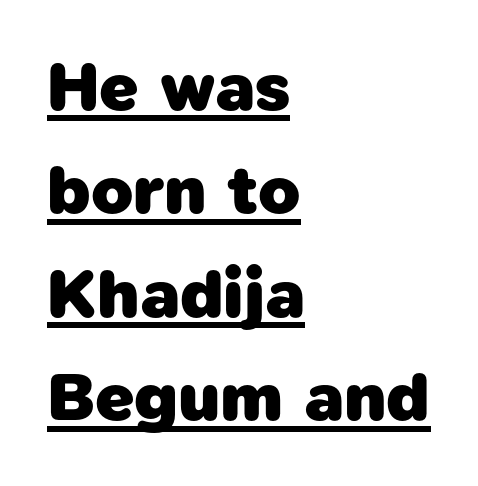
Leading: standard. Caption: lettering with a line underneath. Observe the absence of serifs on each vertical stroke in this sample. This sample has the flowing, uneven cadence of proportional lettering. The typesetter chose a ragged-right arrangement here. Spacing between characters is what you'd get straight out of the box.
